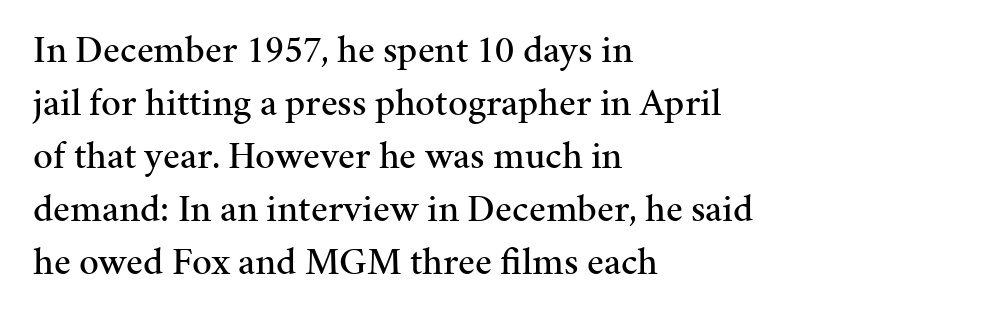
Q: Is the text italic (slanted)? A: No, it is upright.
Q: Is the typeface a serif or a sans-serif typeface? A: Serif.
Q: Is the text underlined? A: No.
Q: How is the paragraph aligned? A: Left-aligned.
Q: Is the spacing between letters normal or unusually wide? A: Normal.
Q: Is the spacing between lines tight, normal or loose? A: Normal.
Q: Width (condensed, normal, or wide)? A: Normal.
Q: Stroke contrast? A: Medium.
Q: x-height? A: Medium.
Q: Monospaced? A: No.
